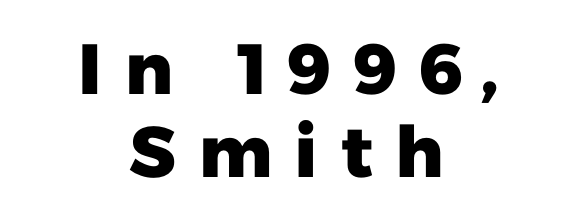
{"serif": "no", "bold": "yes", "weight": "heavy", "width": "normal", "stroke_contrast": "low", "x_height": "medium", "monospaced": "no", "underline": "no", "align": "center", "line_spacing_ratio": 1.17, "letter_spacing": "wide", "letter_spacing_em": 0.28, "glyph_px": 71}
